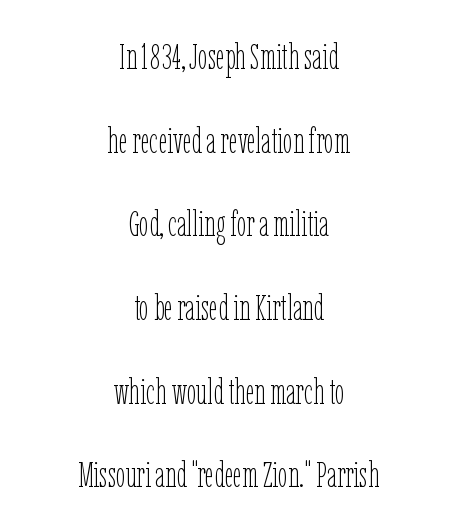
Loosely led — the rows are spread out. The setting favours the middle, as headings and verse often do. The glyphs are unaccompanied by any horizontal stroke below them. These lines are rendered in a variable-pitch font. Tracking value appears to be zero — textbook default spacing.
